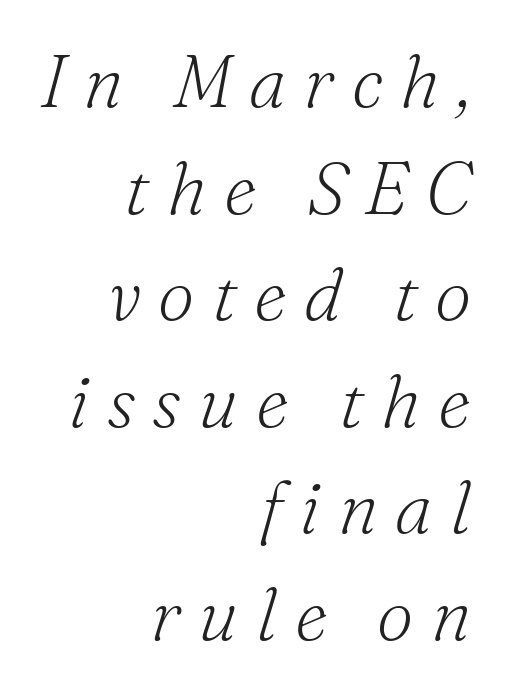
The tracking reads as deliberately expanded to a designer's eye. Line ends are locked; line starts wander. How would I describe the line gaps? Plain and ordinary. Slant detected: the letters are inclined. Stroke thickness stays within the range of a standard reading face or lighter. Examine the stroke ends and you'll spot serifs.
